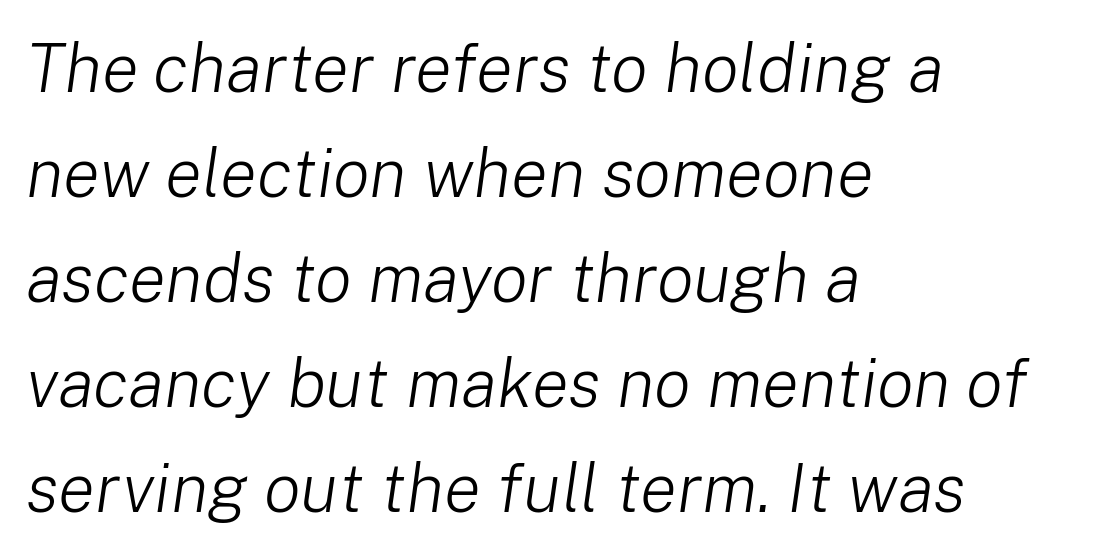
The image shows 69 px light type, italic (leaning right); set left-aligned, normal line spacing (1.52x), normal letter spacing, not underlined; low stroke contrast and a medium x-height.
